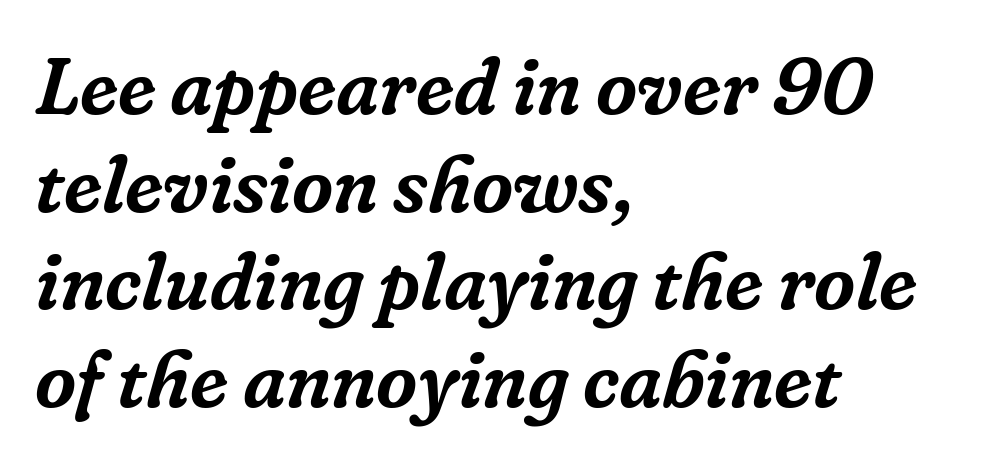
Q: Is the text italic (slanted)? A: Yes, it leans right by about 16 degrees.
Q: Is the typeface a serif or a sans-serif typeface? A: Serif.
Q: Is the text underlined? A: No.
Q: How is the paragraph aligned? A: Left-aligned.
Q: Is the spacing between letters normal or unusually wide? A: Normal.
Q: Width (condensed, normal, or wide)? A: Normal.
Q: Stroke contrast? A: Low.
Q: x-height? A: Medium.
Q: Monospaced? A: No.
